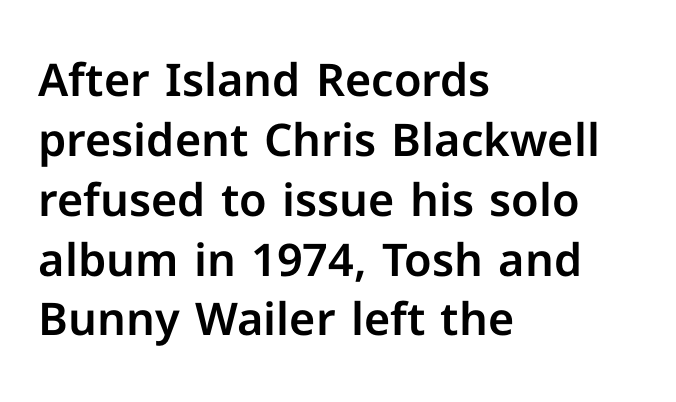
Alignment: flush left. The type family on display is of the sans-serif kind. A typesetter would call this leading conventional body-copy spacing. The letterforms sit shoulder to shoulder at normal distance. Nobody drew a line under any word here. Notice how the stems are strictly vertical — no italics here.
